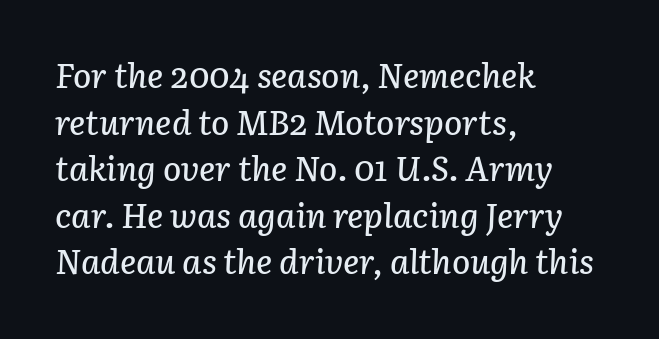
{"italic": "yes", "lean": "right", "slant_degrees": 3, "width": "normal", "stroke_contrast": "low", "x_height": "medium", "monospaced": "no", "underline": "no", "align": "left", "line_spacing": "normal", "line_spacing_ratio": 1.37, "letter_spacing": "normal", "letter_spacing_em": 0.0, "glyph_px": 34}
